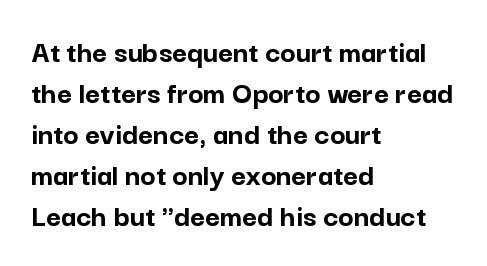
{"serif": "no", "italic": "no", "bold": "yes", "weight": "semibold", "width": "normal", "stroke_contrast": "low", "x_height": "medium", "monospaced": "no", "underline": "no", "align": "left", "line_spacing": "normal", "line_spacing_ratio": 1.28, "letter_spacing": "normal", "letter_spacing_em": 0.0, "glyph_px": 32}
